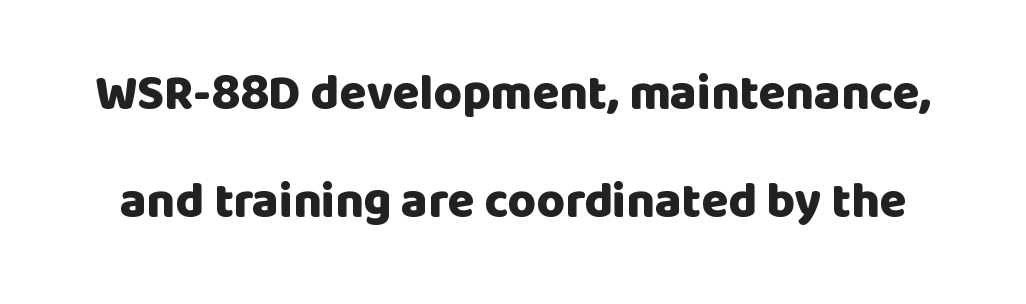
The zone under the glyphs is completely vacant. Do the characters align in a grid? No, the font is proportional. Plenty of ink on the page — the face is bold. Serifs: no, the terminals of the letterforms are clean. Is there any slant? The stems are plumb. Summary of vertical rhythm: relaxed, with wide interline spacing.
